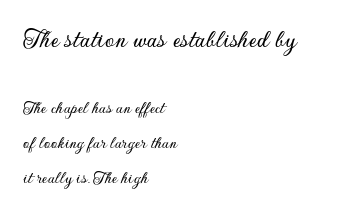
Q: Is the text italic (slanted)? A: Yes.
Q: Is the text underlined? A: No.
Q: How is the paragraph aligned? A: Left-aligned.
Q: Is the spacing between letters normal or unusually wide? A: Normal.
Q: Is the spacing between lines tight, normal or loose? A: Loose.
Q: Which block of text is set in a larger size, the first (top) or the second (bottom)? A: The first (top) one.
